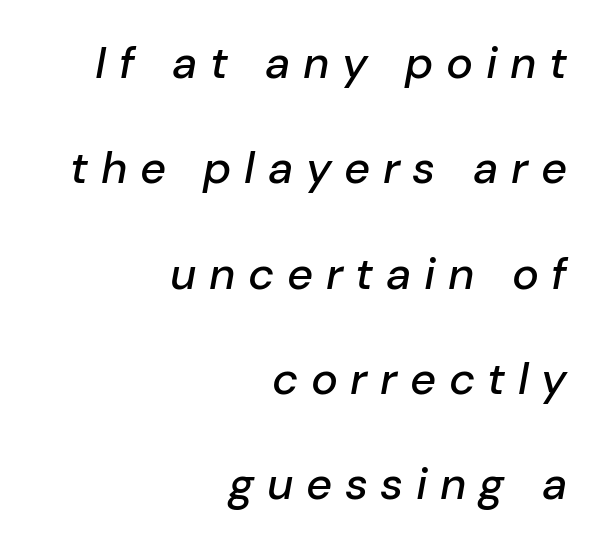
Q: Is the text italic (slanted)? A: Yes, it leans right by about 10 degrees.
Q: Is the text underlined? A: No.
Q: How is the paragraph aligned? A: Right-aligned.
Q: Is the spacing between letters normal or unusually wide? A: Unusually wide.
Q: Is the spacing between lines tight, normal or loose? A: Loose.
Q: Width (condensed, normal, or wide)? A: Normal.
Q: Stroke contrast? A: Low.
Q: x-height? A: Medium.
Q: Monospaced? A: No.
